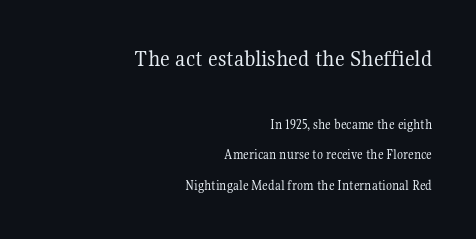
Q: Is the text bold? A: No.
Q: Is the text italic (slanted)? A: No, it is upright.
Q: Is the text underlined? A: No.
Q: How is the paragraph aligned? A: Right-aligned.
Q: Is the spacing between letters normal or unusually wide? A: Normal.
Q: Is the spacing between lines tight, normal or loose? A: Loose.
Q: Which block of text is set in a larger size, the first (top) or the second (bottom)? A: The first (top) one.
